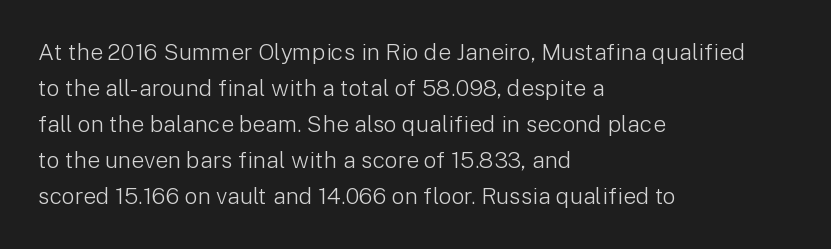
The image shows 23 px text type, upright; set left-aligned, normal line spacing (1.57x), normal letter spacing, not underlined.
